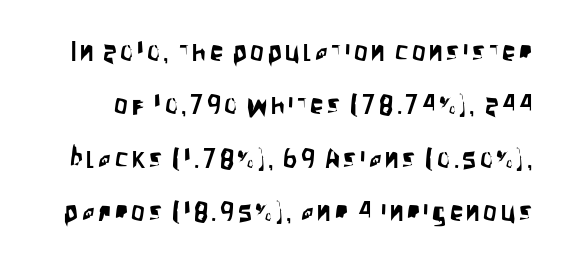
The image shows 27 px text type, upright; set loose line spacing (1.98x), not underlined.
